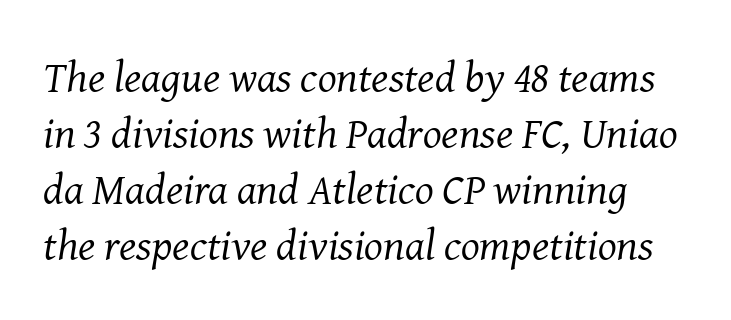
The image shows 44 px regular-weight serif type, italic (leaning right); set normal line spacing (1.27x), normal letter spacing, not underlined; medium stroke contrast and a medium x-height.
